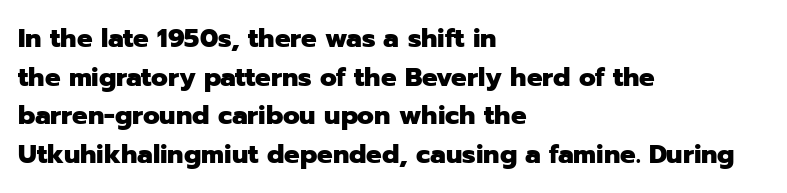
The image shows 26 px bold type, upright; set left-aligned, normal line spacing (1.49x), normal letter spacing, not underlined.
